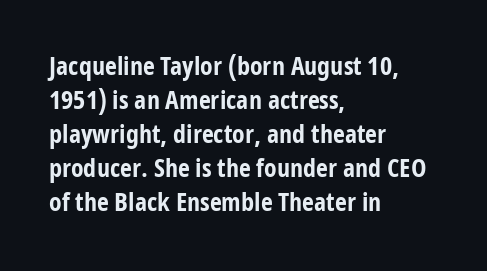
Typeset ragged right — the left edge is the straight one. Words float on clear page, feet unadorned. Vertically, the passage feels balanced, rows spaced as you'd expect. This sample uses plain, unmodified letter spacing. Summary of weight: heavy, a full bold. Characters remain perfectly vertical along every line.
